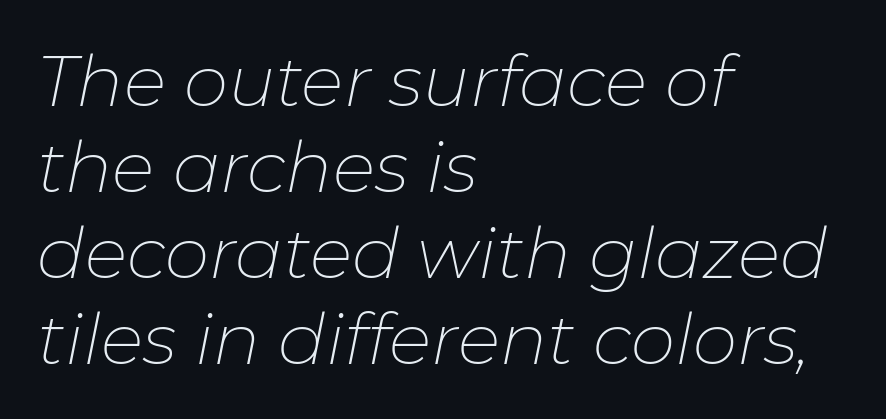
Characters follow at the spacing the type designer built in. The passage shown is not bold in any degree. Quick note: italic. The passage is arranged the way most books set body copy — flush left. Any mark beneath the type? The region is blank.
